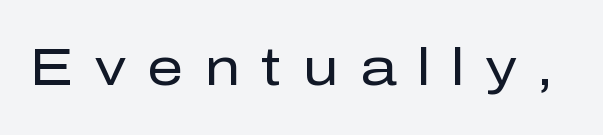
Q: Is the text bold? A: No.
Q: Is the text italic (slanted)? A: No, it is upright.
Q: Is the typeface a serif or a sans-serif typeface? A: Sans-serif.
Q: Is the text underlined? A: No.
Q: Is the spacing between letters normal or unusually wide? A: Unusually wide.
Q: Width (condensed, normal, or wide)? A: Normal.
Q: Stroke contrast? A: Low.
Q: x-height? A: Medium.
Q: Monospaced? A: No.
